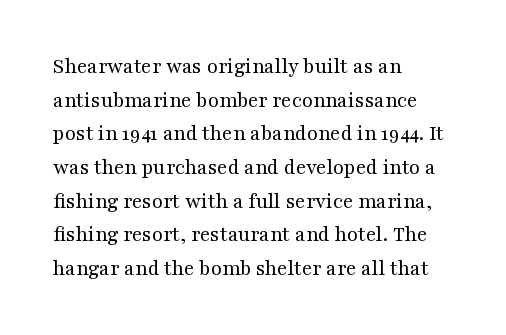
Q: Is the text bold? A: No.
Q: Is the text italic (slanted)? A: No, it is upright.
Q: Is the text underlined? A: No.
Q: How is the paragraph aligned? A: Left-aligned.
Q: Is the spacing between letters normal or unusually wide? A: Normal.
Q: Is the spacing between lines tight, normal or loose? A: Normal.
